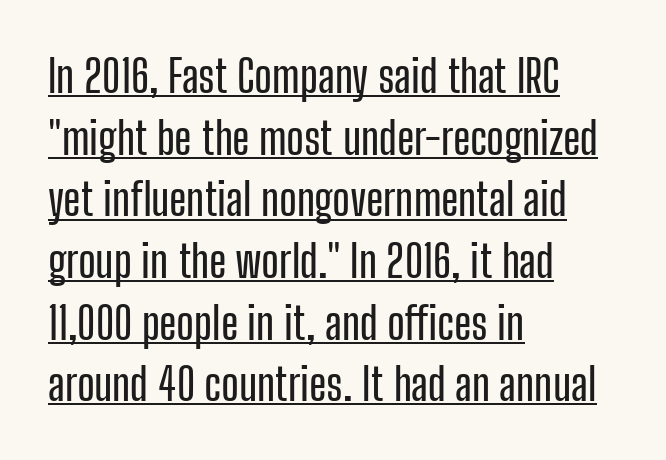
{"serif": "no", "italic": "no", "width": "condensed", "stroke_contrast": "low", "x_height": "medium", "monospaced": "no", "underline": "yes", "align": "left", "line_spacing": "normal", "line_spacing_ratio": 1.37, "letter_spacing": "normal", "letter_spacing_em": 0.0, "glyph_px": 45}
